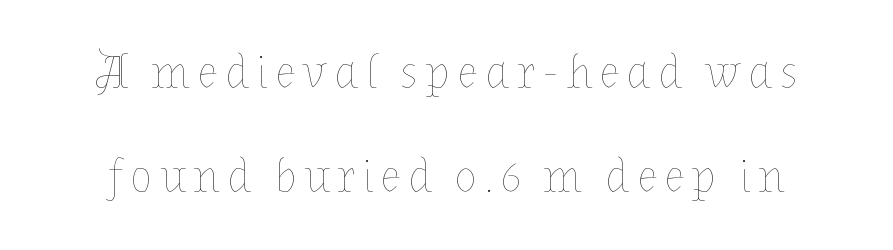
{"italic": "no", "bold": "no", "weight": "thin", "width": "normal", "stroke_contrast": "low", "x_height": "medium", "monospaced": "no", "underline": "no", "line_spacing": "loose", "line_spacing_ratio": 2.21, "glyph_px": 47}
